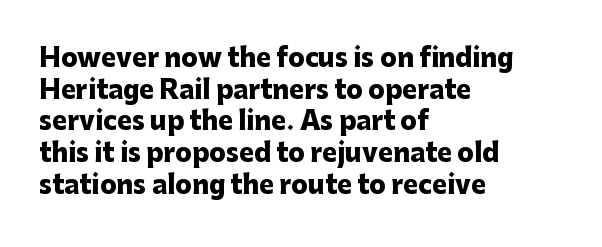
Short and long lines alike share a common starting point at left. The vertical gap from one line to the next is medium. Does the lettering tilt? It doesn't — this is upright. Underline: absent. The tracking reads as untouched default to a designer's eye. Chunky letters — that's bold for sure.
